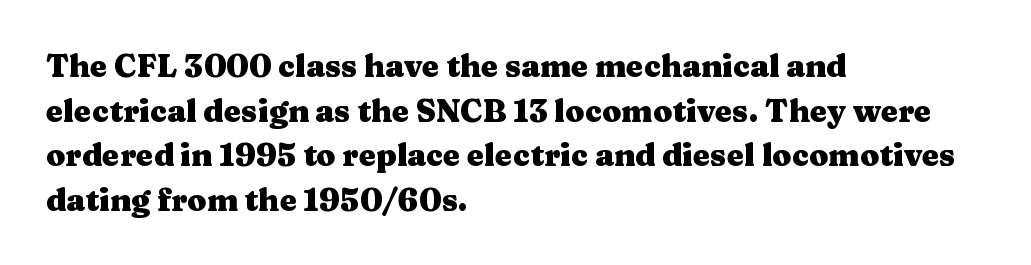
The image shows 31 px heavy, wide serif type, upright; set left-aligned, normal line spacing (1.44x), normal letter spacing, not underlined; medium stroke contrast and a medium x-height.
